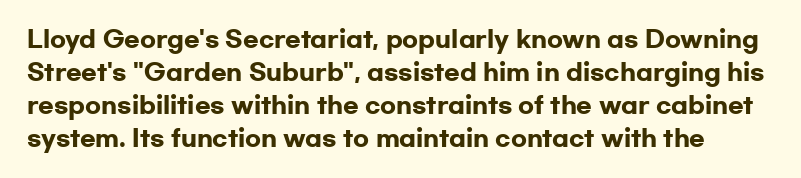
Posture: upright roman. The passage shown stacks its lines at a standard gap. Inter-character spacing is left at the font's built-in metrics. The baseline area is clear. Emphasis by weight is at full strength: bold.
